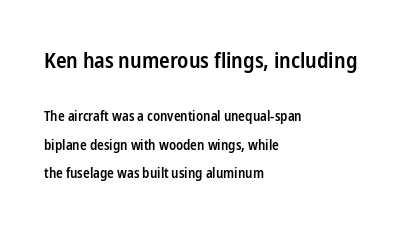
The image shows 22 px text type, upright; set left-aligned, loose line spacing (2.03x), normal letter spacing, not underlined; the first (top) block is 1.57x larger.
